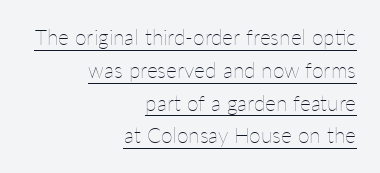
{"italic": "no", "bold": "no", "underline": "yes", "align": "right", "line_spacing": "normal", "line_spacing_ratio": 1.56, "letter_spacing": "normal", "letter_spacing_em": 0.0, "glyph_px": 21}
